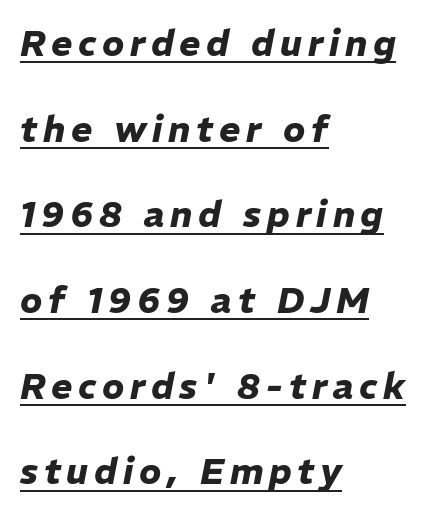
Q: Is the text bold? A: Yes.
Q: Is the text italic (slanted)? A: Yes, it leans right by about 11 degrees.
Q: Is the text underlined? A: Yes.
Q: How is the paragraph aligned? A: Left-aligned.
Q: Is the spacing between lines tight, normal or loose? A: Loose.
Q: Width (condensed, normal, or wide)? A: Normal.
Q: Stroke contrast? A: Low.
Q: x-height? A: Medium.
Q: Monospaced? A: No.
